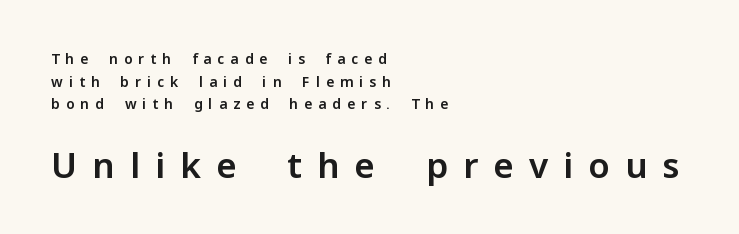
Q: Is the text italic (slanted)? A: No, it is upright.
Q: Is the typeface a serif or a sans-serif typeface? A: Sans-serif.
Q: Is the text underlined? A: No.
Q: How is the paragraph aligned? A: Left-aligned.
Q: Is the spacing between letters normal or unusually wide? A: Unusually wide.
Q: Is the spacing between lines tight, normal or loose? A: Normal.
Q: Which block of text is set in a larger size, the first (top) or the second (bottom)? A: The second (bottom) one.
Q: Width (condensed, normal, or wide)? A: Normal.
Q: Stroke contrast? A: Low.
Q: x-height? A: Medium.
Q: Monospaced? A: No.
